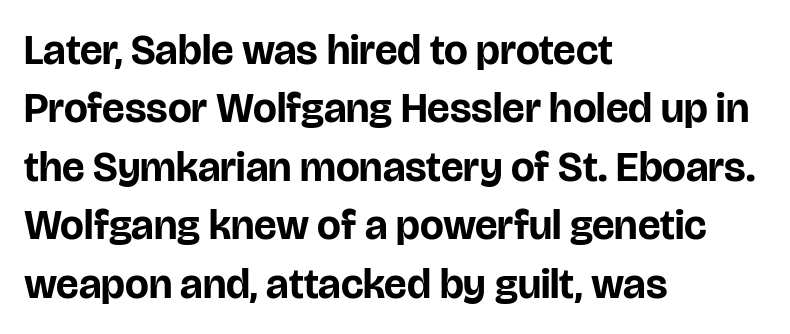
The passage shown is typed in a proportional face where columns would drift. The passage shown is emphatically bold. The glyphs in this specimen are sans serif. Quick note: interline space is typical.
